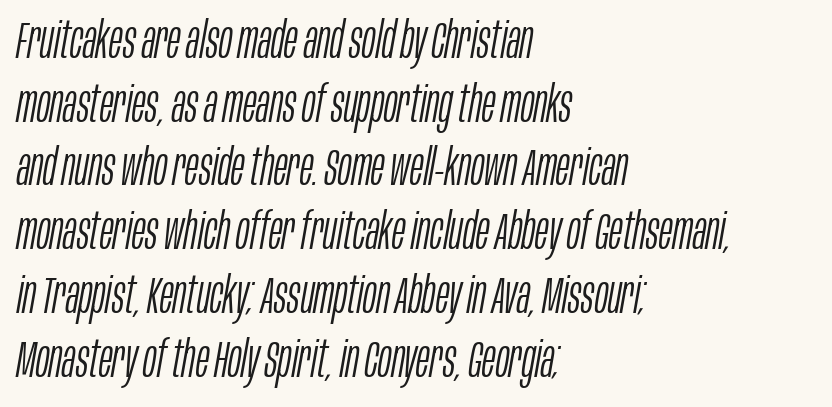
The image shows 51 px light, condensed type, italic (leaning right); set left-aligned, normal line spacing (1.25x), normal letter spacing, not underlined; low stroke contrast and a large x-height.
